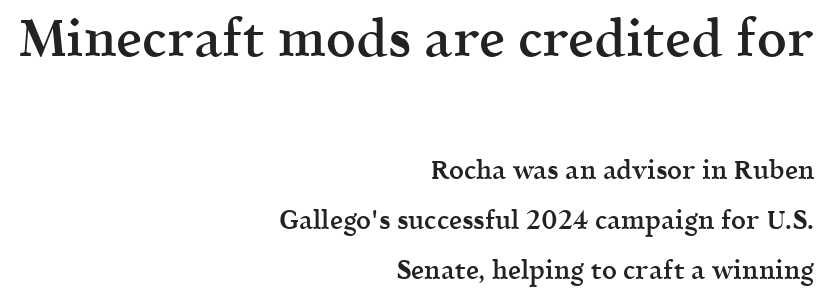
The image shows 52 px semibold serif type, upright; set right-aligned, loose line spacing (1.93x), normal letter spacing, not underlined; the first (top) block is 2.0x larger; a medium x-height.
